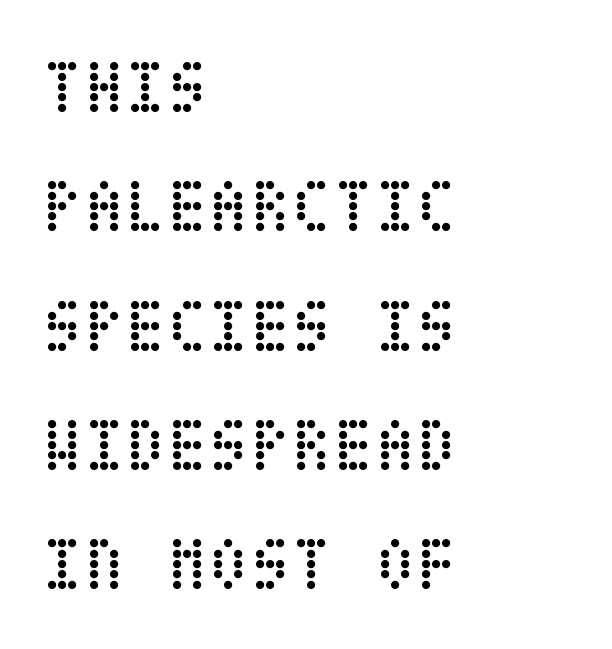
The image shows 76 px regular-weight, condensed type, upright; set left-aligned, normal line spacing (1.57x), normal letter spacing, not underlined; low stroke contrast and a large x-height.
